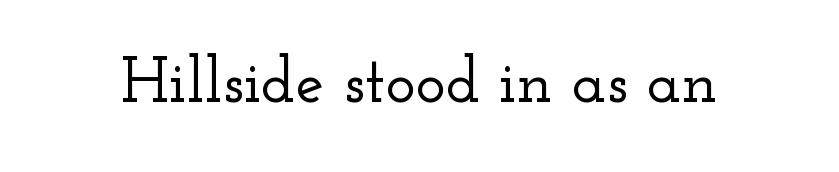
The image shows 64 px wide serif type, upright; set normal letter spacing, not underlined; low stroke contrast and a small x-height.
